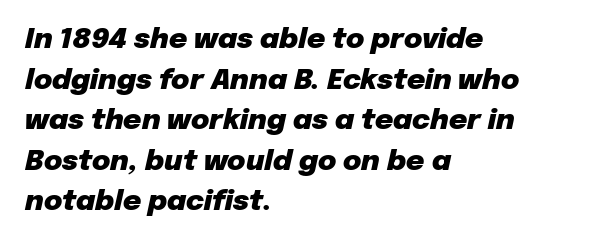
Q: Is the text bold? A: Yes.
Q: Is the text italic (slanted)? A: Yes, it leans right by about 12 degrees.
Q: Is the text underlined? A: No.
Q: How is the paragraph aligned? A: Left-aligned.
Q: Is the spacing between letters normal or unusually wide? A: Normal.
Q: Is the spacing between lines tight, normal or loose? A: Normal.
Q: Width (condensed, normal, or wide)? A: Normal.
Q: Stroke contrast? A: Low.
Q: x-height? A: Medium.
Q: Monospaced? A: No.
